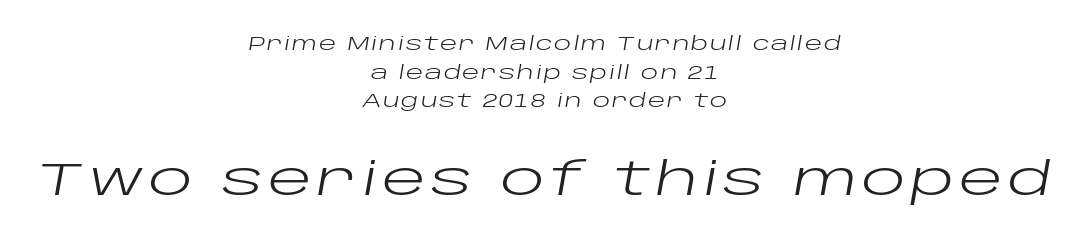
Q: Is the text bold? A: No.
Q: Is the text italic (slanted)? A: Yes, it leans right by about 10 degrees.
Q: Is the text underlined? A: No.
Q: How is the paragraph aligned? A: Centered.
Q: Is the spacing between lines tight, normal or loose? A: Normal.
Q: Which block of text is set in a larger size, the first (top) or the second (bottom)? A: The second (bottom) one.
Q: Width (condensed, normal, or wide)? A: Wide.
Q: Stroke contrast? A: Low.
Q: x-height? A: Large.
Q: Monospaced? A: No.
